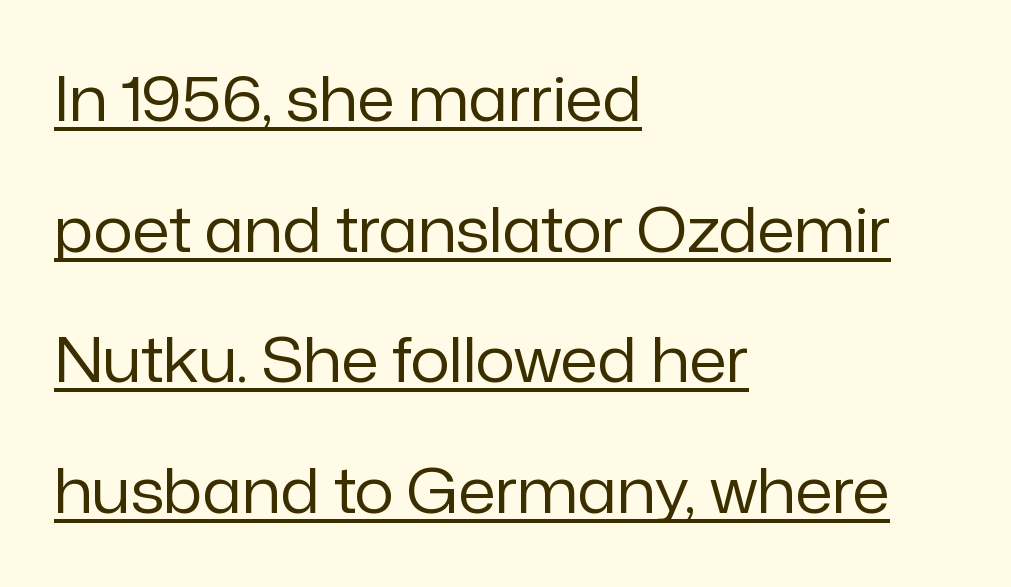
The image shows 61 px regular-weight sans-serif type, upright; set left-aligned, loose line spacing (2.14x), normal letter spacing, underlined; low stroke contrast and a medium x-height.
